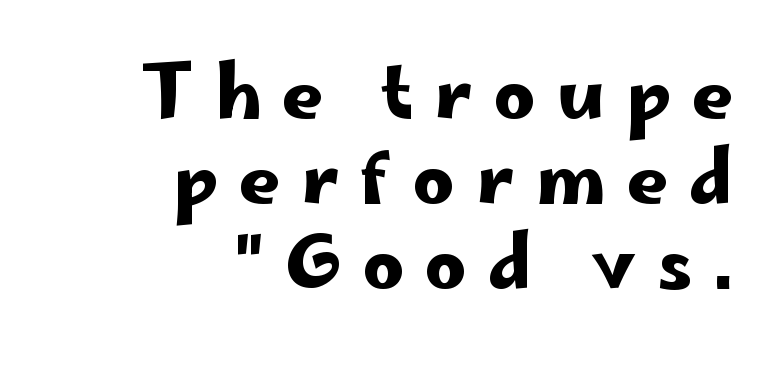
{"serif": "no", "italic": "no", "width": "wide", "stroke_contrast": "low", "x_height": "small", "monospaced": "no", "underline": "no", "align": "right", "line_spacing_ratio": 1.18, "letter_spacing": "wide", "letter_spacing_em": 0.29, "glyph_px": 72}
